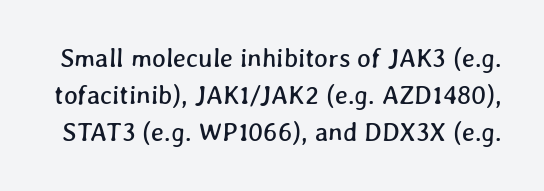
Q: Is the text underlined? A: No.
Q: Is the spacing between letters normal or unusually wide? A: Normal.
Q: Is the spacing between lines tight, normal or loose? A: Normal.
